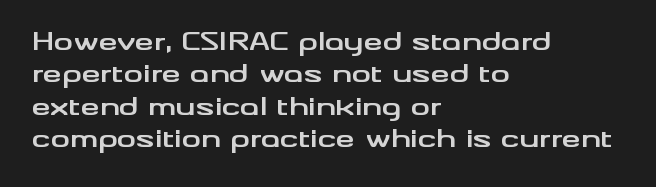
The image shows 24 px bold type, upright; set left-aligned, normal line spacing (1.35x), normal letter spacing, not underlined.
